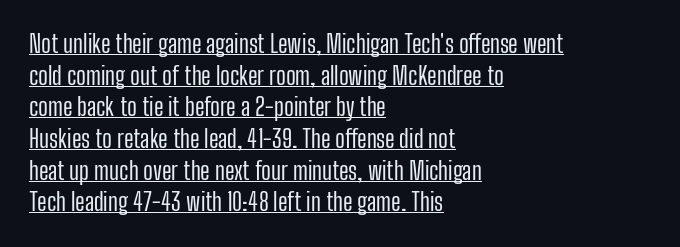
Q: Is the text bold? A: No.
Q: Is the text italic (slanted)? A: No, it is upright.
Q: Is the text underlined? A: Yes.
Q: How is the paragraph aligned? A: Left-aligned.
Q: Is the spacing between letters normal or unusually wide? A: Normal.
Q: Is the spacing between lines tight, normal or loose? A: Normal.
